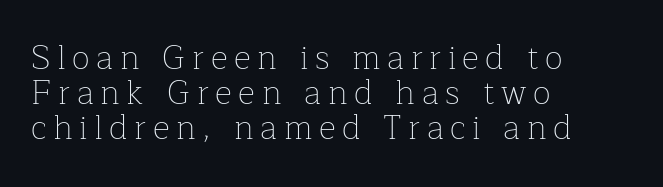
{"serif": "yes", "italic": "no", "bold": "no", "weight": "thin", "width": "normal", "stroke_contrast": "low", "x_height": "medium", "monospaced": "no", "underline": "no", "align": "left", "line_spacing": "tight", "line_spacing_ratio": 1.06, "letter_spacing": "wide", "letter_spacing_em": 0.2, "glyph_px": 33}
